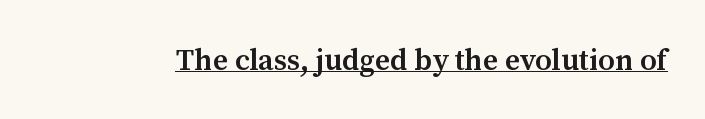
The image shows 30 px semibold serif type, upright; set normal letter spacing, underlined; medium stroke contrast and a medium x-height.
